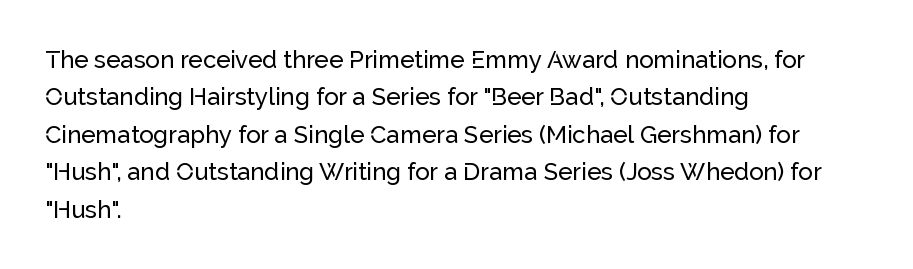
Q: Is the text italic (slanted)? A: No, it is upright.
Q: Is the text underlined? A: No.
Q: How is the paragraph aligned? A: Left-aligned.
Q: Is the spacing between letters normal or unusually wide? A: Normal.
Q: Is the spacing between lines tight, normal or loose? A: Normal.
